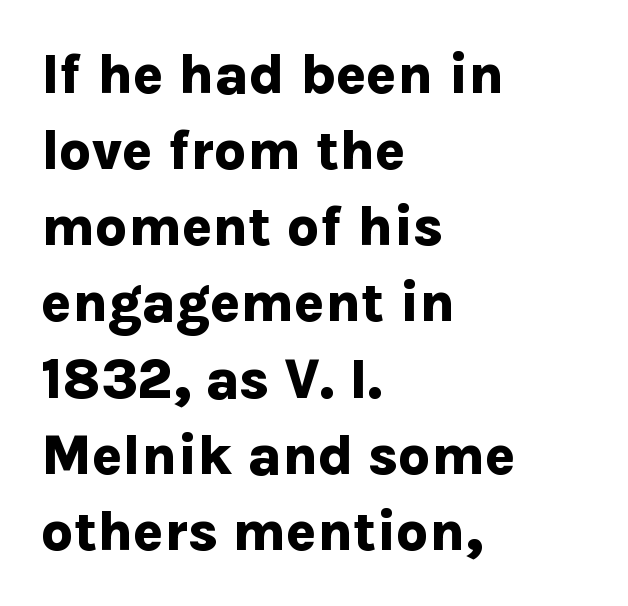
The image shows 56 px bold sans-serif type, upright; set left-aligned, normal line spacing (1.36x), normal letter spacing, not underlined; low stroke contrast and a medium x-height.
